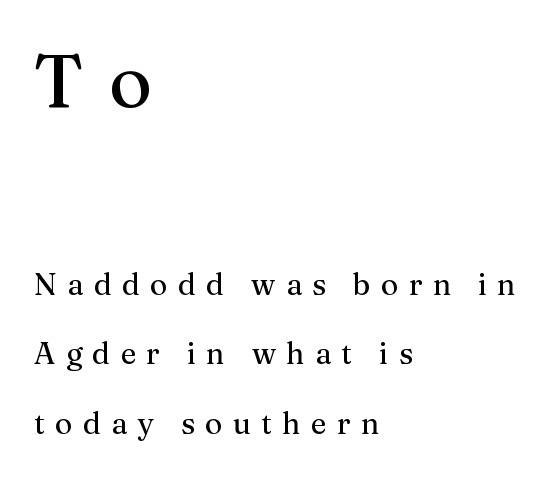
Little horizontal feet cap the strokes, marking this as serif type. One-word summary of the alignment: left. Every character sits straight up, as roman type does. Does the leading feel generous? Absolutely, it's lavish. Character size in the leading block exceeds that of the trailing block. Students, note that the glyphs here are deliberately spaced far apart.
